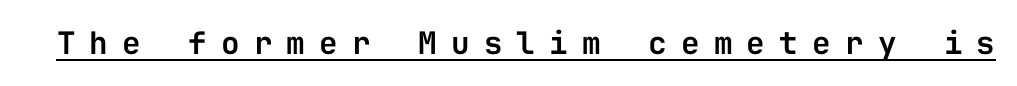
Q: Is the text italic (slanted)? A: No, it is upright.
Q: Is the typeface a serif or a sans-serif typeface? A: Sans-serif.
Q: Is the text underlined? A: Yes.
Q: Is the spacing between letters normal or unusually wide? A: Unusually wide.
Q: Width (condensed, normal, or wide)? A: Normal.
Q: Stroke contrast? A: Low.
Q: x-height? A: Medium.
Q: Monospaced? A: Yes.
